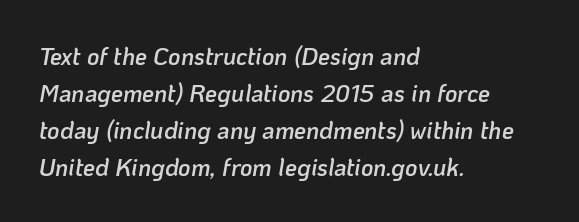
{"italic": "yes", "lean": "right", "slant_degrees": 10, "bold": "semi", "underline": "no", "align": "left", "line_spacing": "normal", "line_spacing_ratio": 1.54, "letter_spacing": "normal", "letter_spacing_em": 0.0, "glyph_px": 24}
